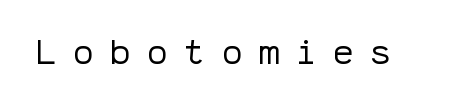
The image shows 35 px regular-weight sans-serif type, upright, monospaced; set unusually wide letter spacing (+0.46 em), not underlined; low stroke contrast and a medium x-height.
